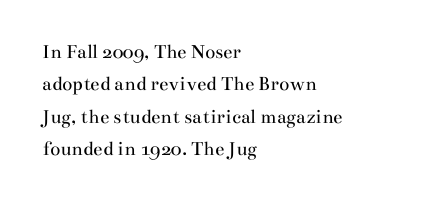
The image shows 21 px text type, upright; set left-aligned, normal line spacing (1.54x), normal letter spacing, not underlined.
